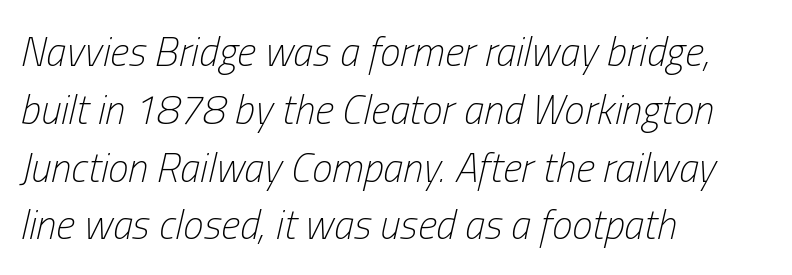
{"italic": "yes", "lean": "right", "slant_degrees": 13, "bold": "no", "weight": "light", "width": "condensed", "stroke_contrast": "low", "x_height": "medium", "monospaced": "no", "underline": "no", "align": "left", "line_spacing": "normal", "line_spacing_ratio": 1.41, "letter_spacing": "normal", "letter_spacing_em": 0.0, "glyph_px": 41}
